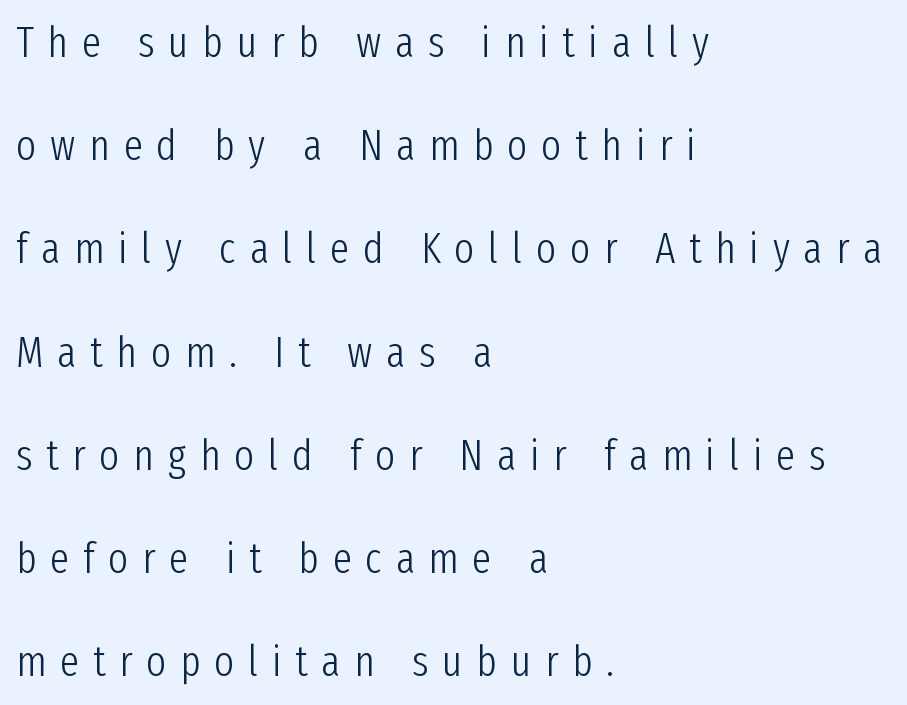
Students, observe: this is what heavily led, spacious text looks like. Between one letter and the next there's a generous, obvious gap. The passage shown is typed in a proportional face where columns would drift. A classic flush-left, rag-right setting is used for this passage. Bare-footed words on every line. Are there feet on the stems? There aren't — it's a sans.
